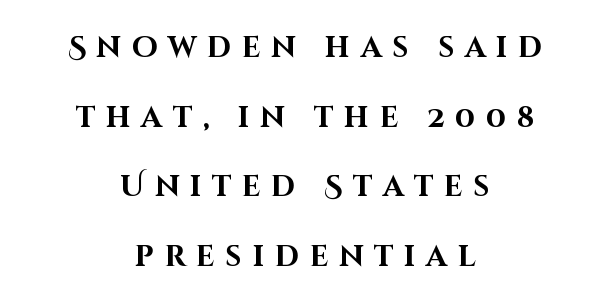
The image shows 29 px bold sans-serif type, upright; set centered, loose line spacing (2.4x), unusually wide letter spacing (+0.37 em), not underlined; high stroke contrast and a large x-height.
